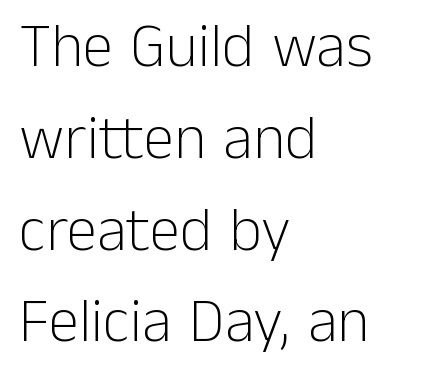
Q: Is the text bold? A: No.
Q: Is the text italic (slanted)? A: No, it is upright.
Q: Is the typeface a serif or a sans-serif typeface? A: Sans-serif.
Q: Is the text underlined? A: No.
Q: How is the paragraph aligned? A: Left-aligned.
Q: Is the spacing between letters normal or unusually wide? A: Normal.
Q: Is the spacing between lines tight, normal or loose? A: Normal.
Q: Width (condensed, normal, or wide)? A: Normal.
Q: Stroke contrast? A: Low.
Q: x-height? A: Medium.
Q: Monospaced? A: No.
